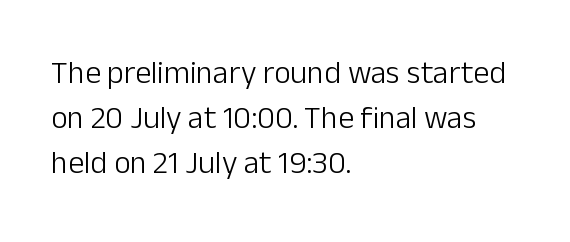
{"serif": "no", "italic": "no", "bold": "no", "weight": "light", "width": "normal", "stroke_contrast": "low", "x_height": "medium", "monospaced": "no", "underline": "no", "align": "left", "line_spacing": "normal", "line_spacing_ratio": 1.4, "letter_spacing": "normal", "letter_spacing_em": 0.0, "glyph_px": 32}
